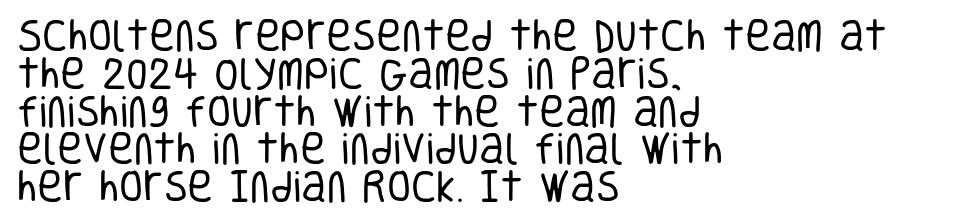
This rendering uses left alignment, leaving the right contour irregular. The lines are packed closely together with very little leading. Weight class: somewhere from thin through regular. The characters display no serif detailing; their extremities are plain. If you drew a line through each stem, it would be perfectly vertical.
